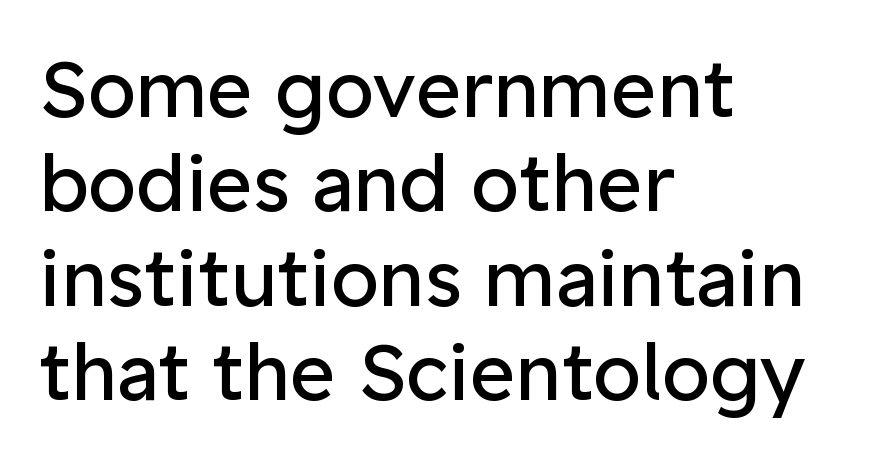
{"serif": "no", "italic": "no", "bold": "no", "weight": "regular", "width": "normal", "stroke_contrast": "low", "x_height": "medium", "monospaced": "no", "underline": "no", "align": "left", "line_spacing_ratio": 1.21, "letter_spacing": "normal", "letter_spacing_em": 0.0, "glyph_px": 78}
